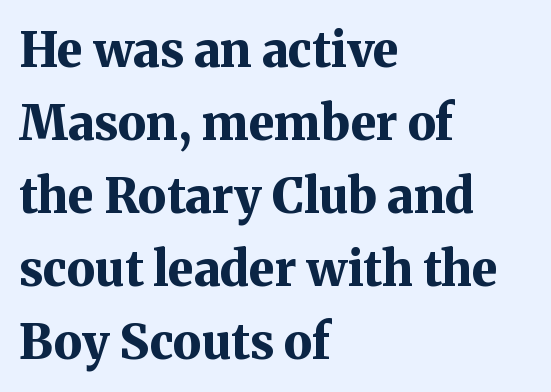
{"serif": "yes", "italic": "no", "bold": "yes", "weight": "bold", "width": "normal", "stroke_contrast": "medium", "x_height": "medium", "monospaced": "no", "underline": "no", "align": "left", "line_spacing": "normal", "line_spacing_ratio": 1.52, "letter_spacing": "normal", "letter_spacing_em": 0.0, "glyph_px": 48}
